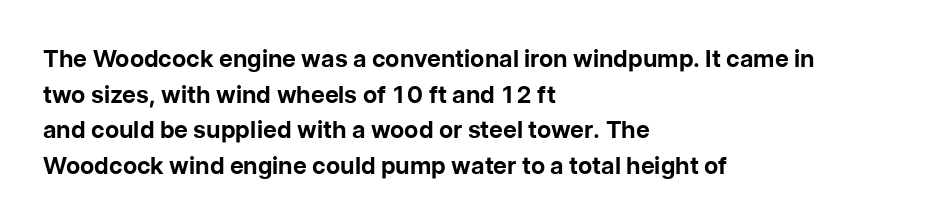
Q: Is the text bold? A: Yes.
Q: Is the text italic (slanted)? A: No, it is upright.
Q: Is the text underlined? A: No.
Q: How is the paragraph aligned? A: Left-aligned.
Q: Is the spacing between letters normal or unusually wide? A: Normal.
Q: Is the spacing between lines tight, normal or loose? A: Normal.
